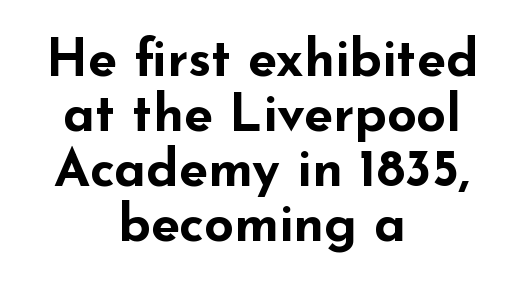
The image shows 52 px bold, wide sans-serif type, upright; set centered, tight line spacing (1.06x), normal letter spacing, not underlined; low stroke contrast and a small x-height.
